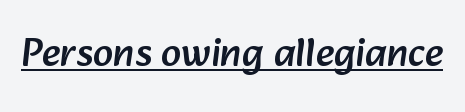
The image shows 41 px sans-serif type; set normal letter spacing, underlined; low stroke contrast and a medium x-height.
